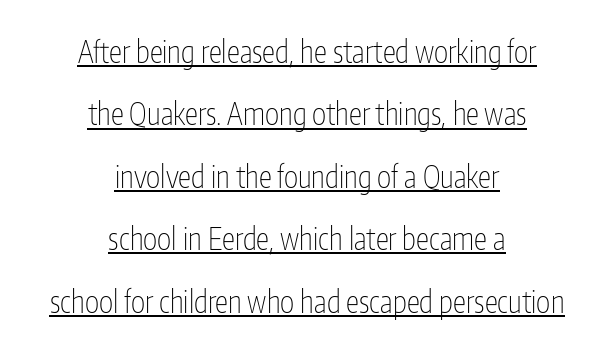
In terms of leading, this rendering errs on the spacious side. Here the designer chose a conventional face with non-uniform glyph widths. A baseline rule has been typeset under these characters. Check where the strokes stop: nothing finishes them off — pure sans. Rendered with straight, roman letterforms.
